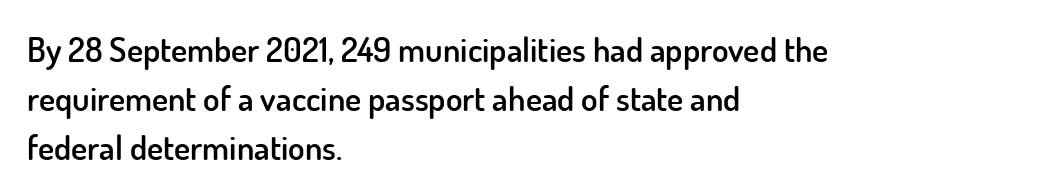
Q: Is the text bold? A: Semi-bold.
Q: Is the text italic (slanted)? A: No, it is upright.
Q: Is the typeface a serif or a sans-serif typeface? A: Sans-serif.
Q: Is the text underlined? A: No.
Q: How is the paragraph aligned? A: Left-aligned.
Q: Is the spacing between letters normal or unusually wide? A: Normal.
Q: Is the spacing between lines tight, normal or loose? A: Normal.
Q: Width (condensed, normal, or wide)? A: Normal.
Q: Stroke contrast? A: Low.
Q: x-height? A: Small.
Q: Monospaced? A: No.
